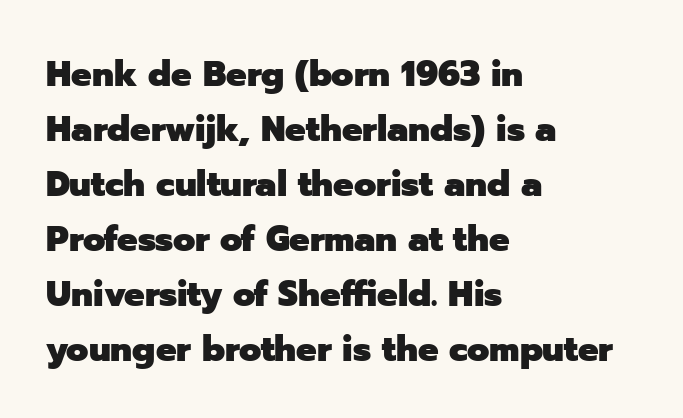
{"serif": "no", "italic": "no", "bold": "yes", "weight": "heavy", "width": "normal", "stroke_contrast": "low", "x_height": "medium", "monospaced": "no", "underline": "no", "align": "left", "line_spacing": "normal", "line_spacing_ratio": 1.53, "letter_spacing": "normal", "letter_spacing_em": 0.0, "glyph_px": 36}
